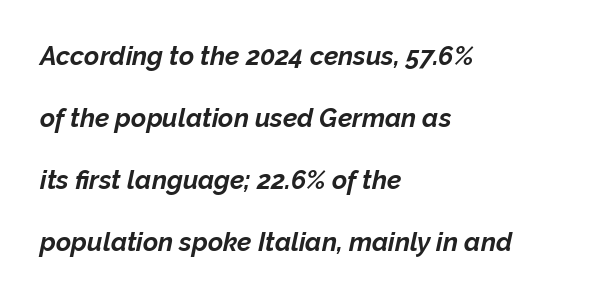
{"italic": "yes", "lean": "right", "slant_degrees": 12, "bold": "yes", "underline": "no", "align": "left", "line_spacing": "loose", "line_spacing_ratio": 2.39, "letter_spacing": "normal", "letter_spacing_em": 0.0, "glyph_px": 26}
